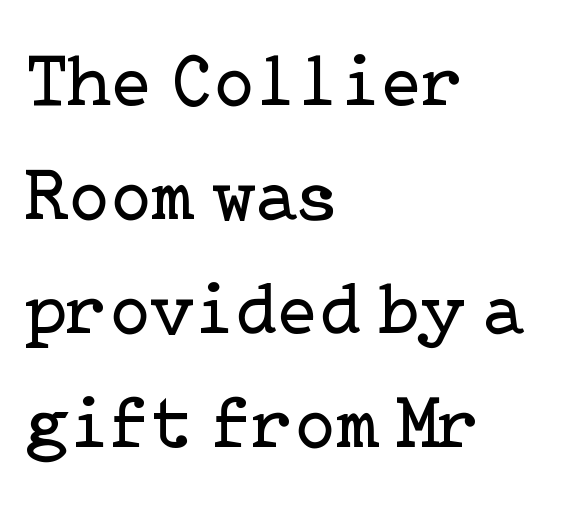
Caption: standard tracking, unaltered. How would I describe the line gaps? Plain and ordinary. Glance below the letters and you will spot only blank space. Posture: upright roman. The passage shown is not bold in any degree.
